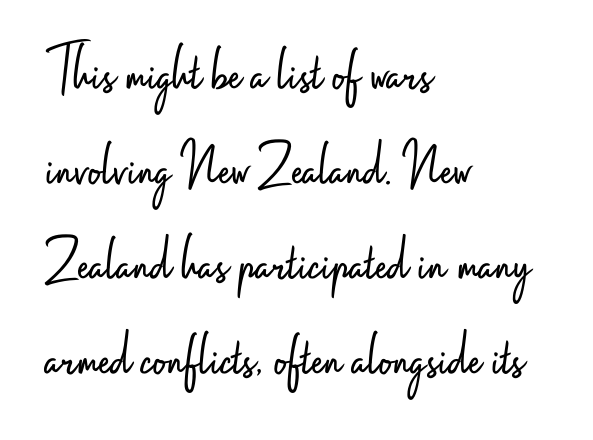
The image shows 65 px light, condensed sans-serif type; set left-aligned, normal line spacing (1.46x), normal letter spacing, not underlined; low stroke contrast and a small x-height.
